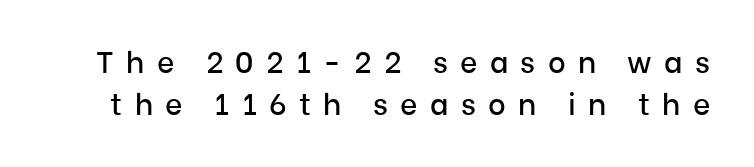
Q: Is the text italic (slanted)? A: No, it is upright.
Q: Is the typeface a serif or a sans-serif typeface? A: Sans-serif.
Q: Is the text underlined? A: No.
Q: Is the spacing between letters normal or unusually wide? A: Unusually wide.
Q: Is the spacing between lines tight, normal or loose? A: Normal.
Q: Width (condensed, normal, or wide)? A: Normal.
Q: Stroke contrast? A: Low.
Q: x-height? A: Medium.
Q: Monospaced? A: No.
